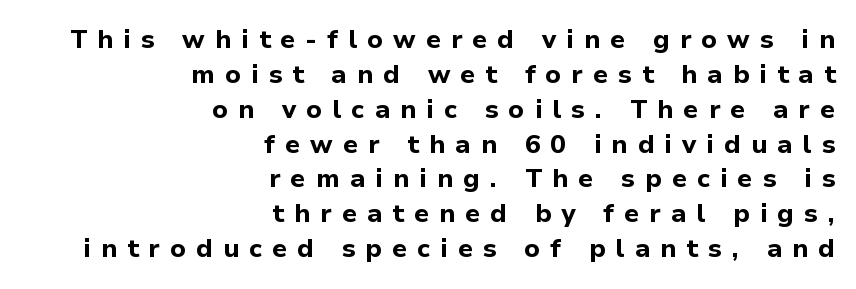
{"italic": "no", "bold": "yes", "underline": "no", "align": "right", "line_spacing": "normal", "line_spacing_ratio": 1.34, "letter_spacing": "wide", "letter_spacing_em": 0.39, "glyph_px": 26}
